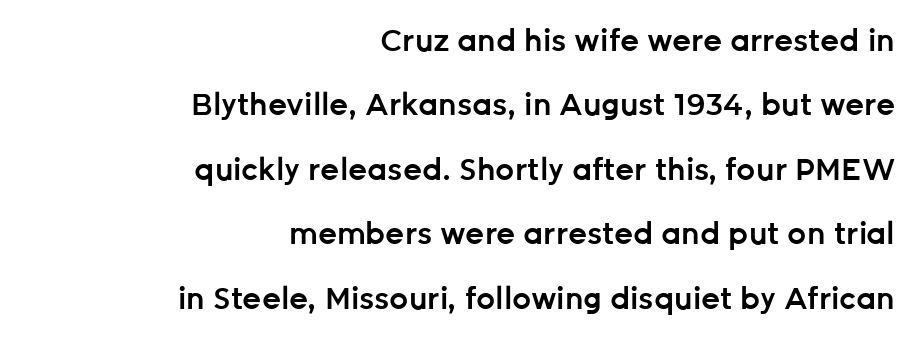
The image shows 30 px semibold sans-serif type, upright; set right-aligned, loose line spacing (2.15x), normal letter spacing, not underlined; low stroke contrast and a medium x-height.
